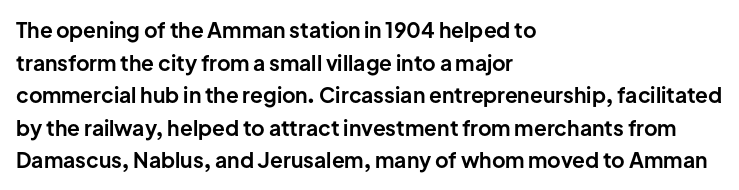
Q: Is the text bold? A: Yes.
Q: Is the text italic (slanted)? A: No, it is upright.
Q: Is the text underlined? A: No.
Q: How is the paragraph aligned? A: Left-aligned.
Q: Is the spacing between letters normal or unusually wide? A: Normal.
Q: Is the spacing between lines tight, normal or loose? A: Normal.
